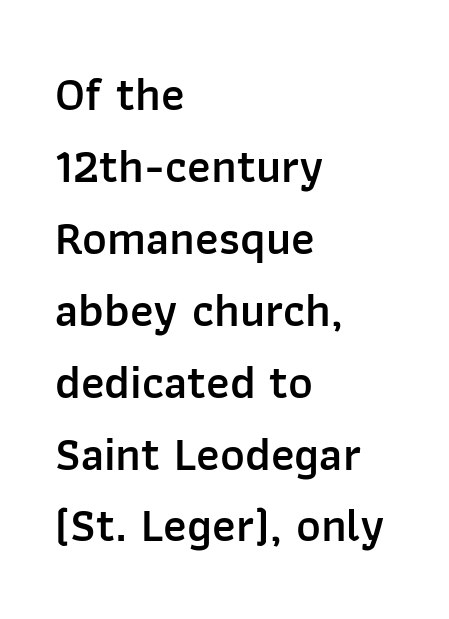
Q: Is the text bold? A: Semi-bold.
Q: Is the text italic (slanted)? A: No, it is upright.
Q: Is the typeface a serif or a sans-serif typeface? A: Sans-serif.
Q: Is the text underlined? A: No.
Q: How is the paragraph aligned? A: Left-aligned.
Q: Is the spacing between letters normal or unusually wide? A: Normal.
Q: Is the spacing between lines tight, normal or loose? A: Normal.
Q: Width (condensed, normal, or wide)? A: Normal.
Q: Stroke contrast? A: Low.
Q: x-height? A: Medium.
Q: Monospaced? A: No.
